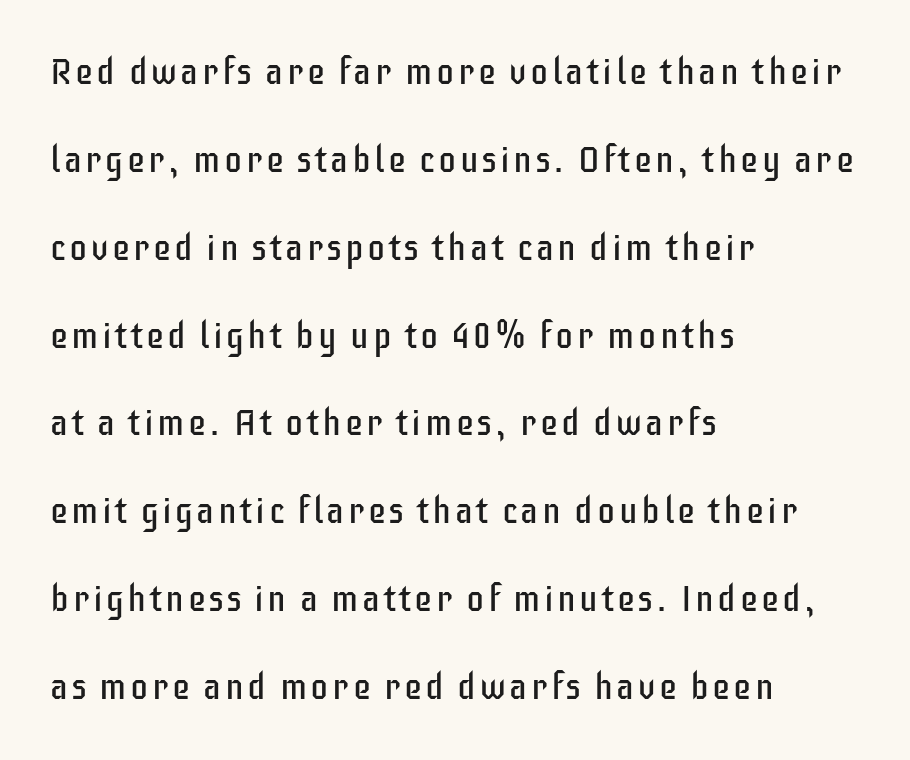
Q: Is the text bold? A: No.
Q: Is the text italic (slanted)? A: No, it is upright.
Q: Is the typeface a serif or a sans-serif typeface? A: Sans-serif.
Q: Is the text underlined? A: No.
Q: How is the paragraph aligned? A: Left-aligned.
Q: Is the spacing between lines tight, normal or loose? A: Loose.
Q: Width (condensed, normal, or wide)? A: Condensed.
Q: Stroke contrast? A: Low.
Q: x-height? A: Large.
Q: Monospaced? A: No.
